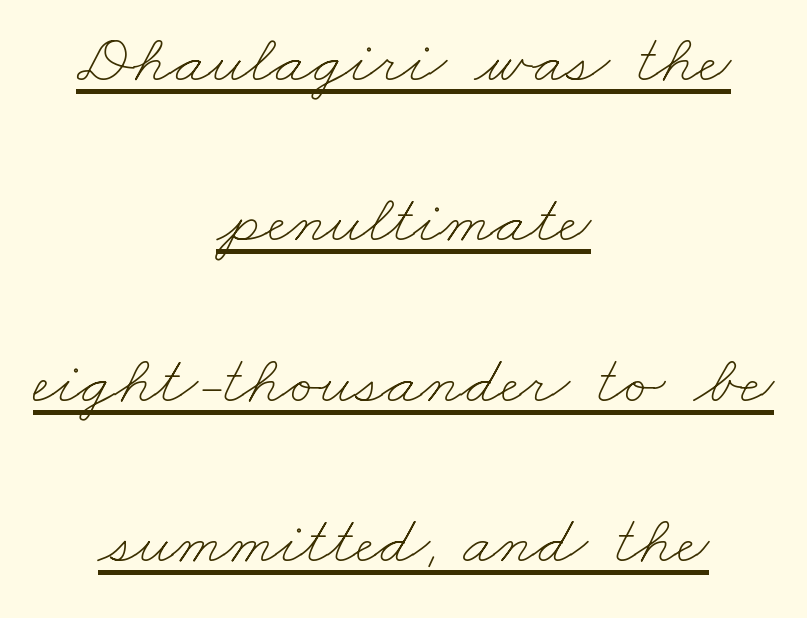
Q: Is the text bold? A: No.
Q: Is the text underlined? A: Yes.
Q: How is the paragraph aligned? A: Centered.
Q: Is the spacing between letters normal or unusually wide? A: Normal.
Q: Is the spacing between lines tight, normal or loose? A: Loose.
Q: Width (condensed, normal, or wide)? A: Wide.
Q: Stroke contrast? A: Low.
Q: x-height? A: Small.
Q: Monospaced? A: No.
